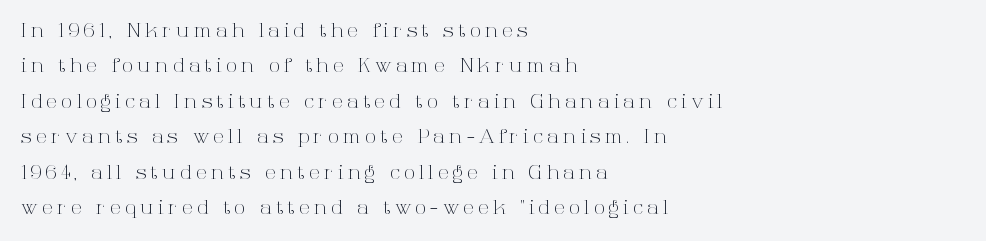
In terms of posture, this sample is upright. The text block is weighted toward the left margin, trailing off unevenly rightward. The passage shown is not bold in any degree. Honestly, there is no underline to notice here at all. What stands out about the letter spacing? Its width — letters are far apart.
